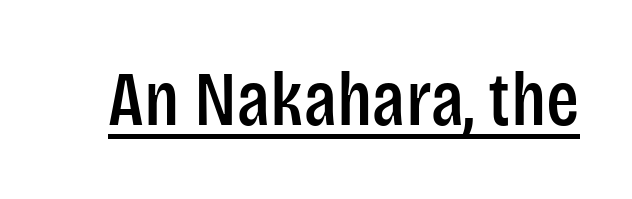
The image shows 77 px condensed sans-serif type, upright; set normal letter spacing, underlined; low stroke contrast and a large x-height.
